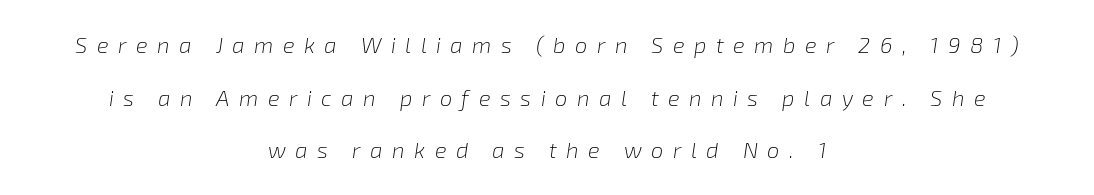
Only glyphs here, with clear space below each row. Looking at the ascenders, they clearly lean. The passage shown stacks its lines with a broad gap. Compared with a flush-left layout, this one balances lines on the center instead. The tracking jumps out immediately: characters are airy and widely separated.
